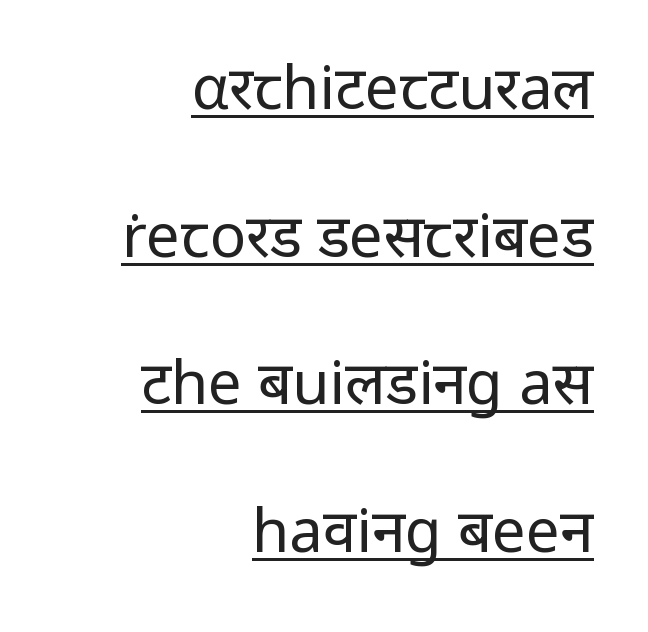
Q: Is the text bold? A: No.
Q: Is the text italic (slanted)? A: No, it is upright.
Q: Is the typeface a serif or a sans-serif typeface? A: Sans-serif.
Q: Is the text underlined? A: Yes.
Q: How is the paragraph aligned? A: Right-aligned.
Q: Is the spacing between letters normal or unusually wide? A: Normal.
Q: Is the spacing between lines tight, normal or loose? A: Loose.
Q: Width (condensed, normal, or wide)? A: Normal.
Q: Stroke contrast? A: Low.
Q: x-height? A: Medium.
Q: Monospaced? A: No.
